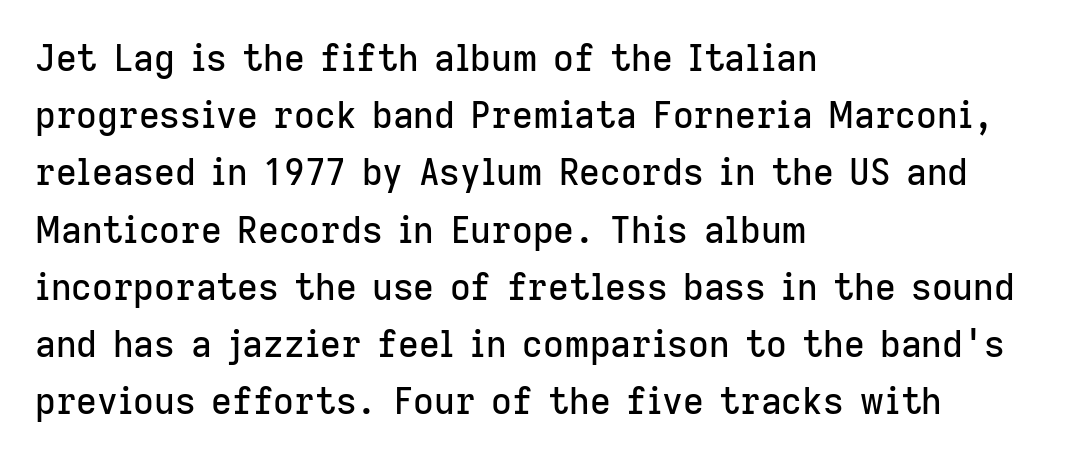
Q: Is the text italic (slanted)? A: No, it is upright.
Q: Is the typeface a serif or a sans-serif typeface? A: Sans-serif.
Q: Is the text underlined? A: No.
Q: How is the paragraph aligned? A: Left-aligned.
Q: Is the spacing between letters normal or unusually wide? A: Normal.
Q: Is the spacing between lines tight, normal or loose? A: Normal.
Q: Width (condensed, normal, or wide)? A: Normal.
Q: Stroke contrast? A: Low.
Q: x-height? A: Medium.
Q: Monospaced? A: No.
